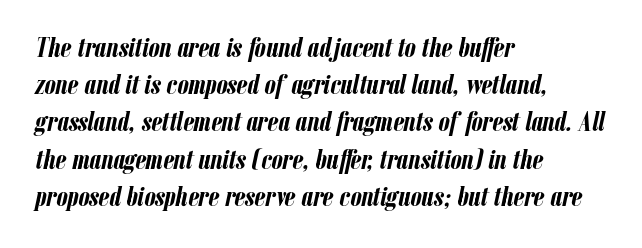
{"italic": "yes", "lean": "right", "slant_degrees": 12, "bold": "yes", "weight": "semibold", "width": "condensed", "stroke_contrast": "low", "x_height": "medium", "monospaced": "no", "underline": "no", "align": "left", "line_spacing": "normal", "line_spacing_ratio": 1.33, "letter_spacing": "normal", "letter_spacing_em": 0.0, "glyph_px": 28}
